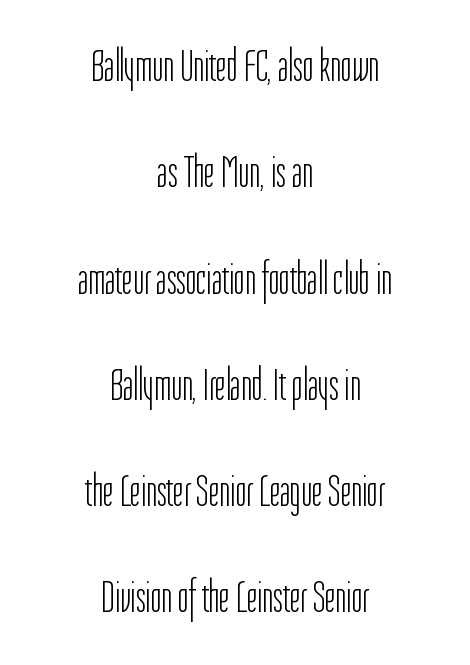
{"serif": "no", "italic": "no", "bold": "no", "weight": "light", "width": "condensed", "stroke_contrast": "low", "x_height": "medium", "monospaced": "no", "underline": "no", "align": "center", "line_spacing": "loose", "line_spacing_ratio": 2.31, "letter_spacing": "normal", "letter_spacing_em": 0.0, "glyph_px": 46}
